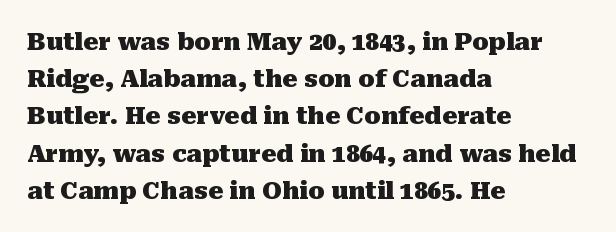
The passage shown has conventional tracking throughout. Underline: absent. The lines in this sample share a left origin and differ only in where they stop. These lines carry a lot of weight — the face is fully bold. Leading: standard. Characters remain perfectly vertical along every line.
